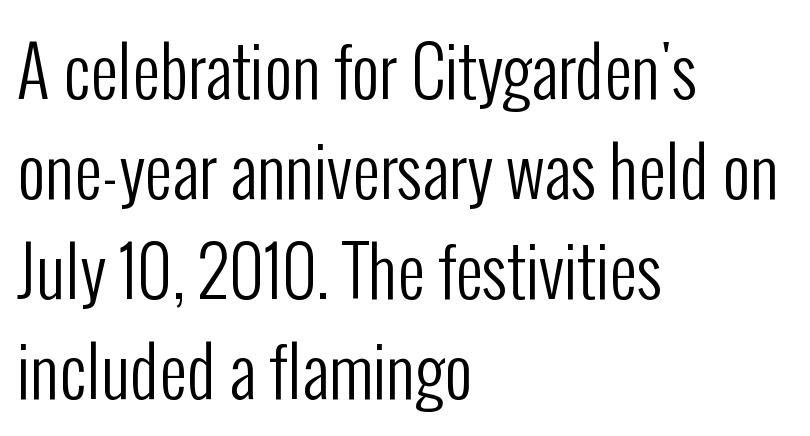
The image shows 68 px regular-weight, condensed sans-serif type, upright; set left-aligned, normal line spacing (1.47x), normal letter spacing, not underlined; low stroke contrast and a medium x-height.
